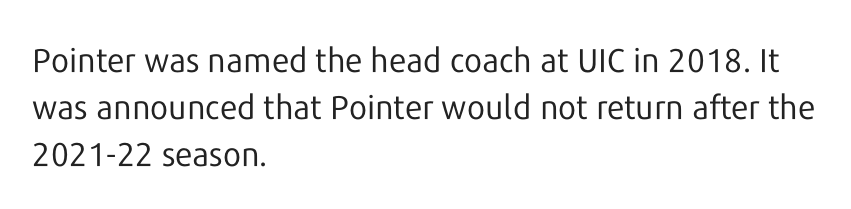
Q: Is the text bold? A: No.
Q: Is the text italic (slanted)? A: No, it is upright.
Q: Is the typeface a serif or a sans-serif typeface? A: Sans-serif.
Q: Is the text underlined? A: No.
Q: How is the paragraph aligned? A: Left-aligned.
Q: Is the spacing between letters normal or unusually wide? A: Normal.
Q: Is the spacing between lines tight, normal or loose? A: Normal.
Q: Width (condensed, normal, or wide)? A: Normal.
Q: Stroke contrast? A: Low.
Q: x-height? A: Medium.
Q: Monospaced? A: No.
